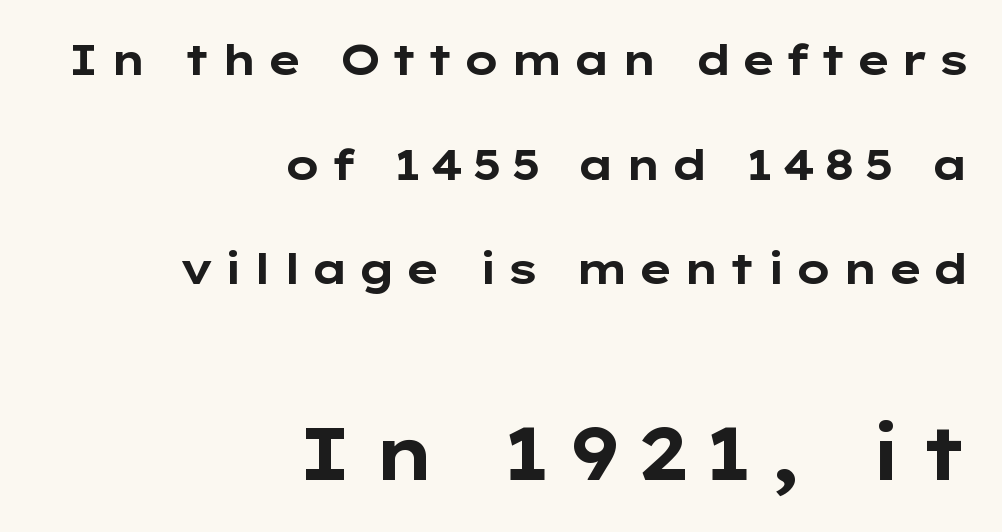
{"serif": "no", "italic": "no", "bold": "yes", "weight": "bold", "width": "wide", "stroke_contrast": "low", "x_height": "medium", "monospaced": "no", "underline": "no", "align": "right", "line_spacing": "loose", "line_spacing_ratio": 2.49, "letter_spacing": "wide", "letter_spacing_em": 0.2, "larger_block": "second", "size_ratio": 1.76, "glyph_px": 74}
